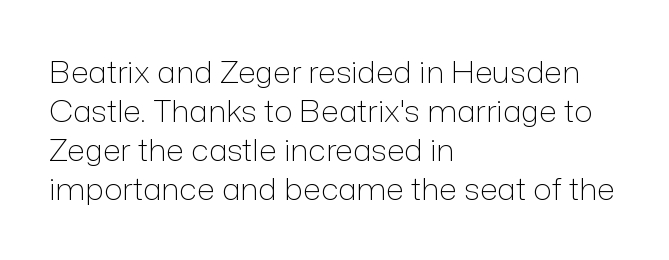
The image shows 31 px light sans-serif type, upright; set left-aligned, normal line spacing (1.26x), normal letter spacing, not underlined; low stroke contrast and a medium x-height.
